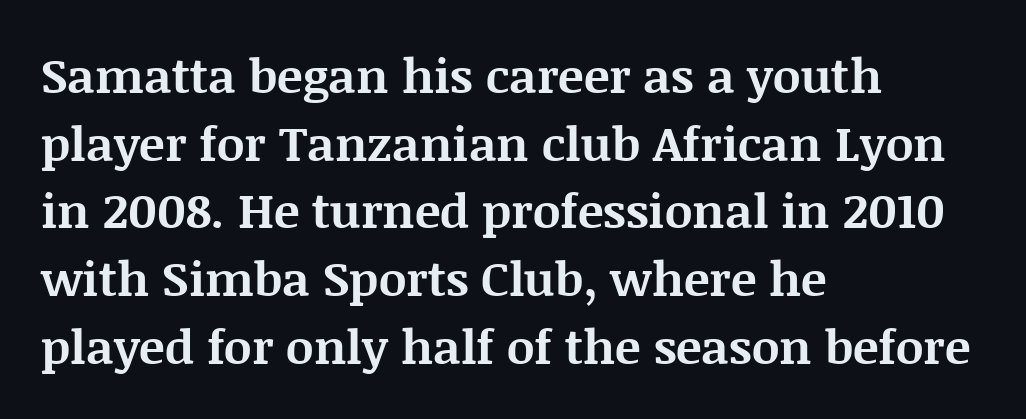
Tall strokes in this sample are plumb rather than angled. Weight check: bold — yes, fully. Do the characters align in a grid? No, the font is proportional. Old-style or modern, the face here clearly has serifs. Line starts are locked; line ends wander. Each word holds together tightly as a unit, with standard inter-letter gaps.
